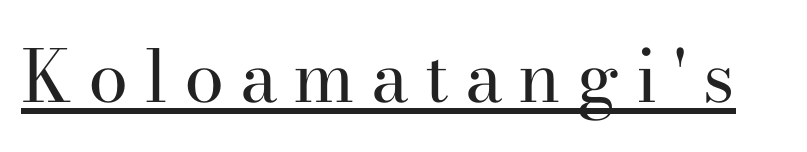
Beneath each row of characters lies a ruled line. A light-to-regular cut is what we see here. If you drew a line through each stem, it would be perfectly vertical. This rendering widens character spacing well past its baseline value. Think of a printed novel: that variable character pitch is what you see here. In terms of letterform style, serifs are clearly present.
